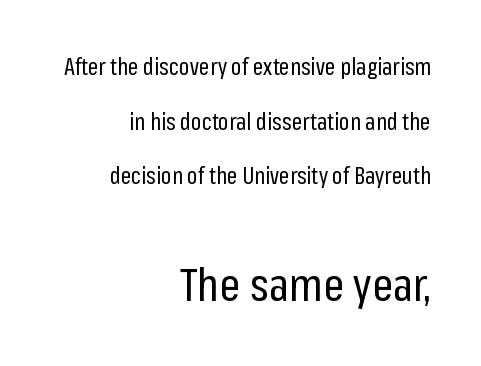
The image shows 46 px regular-weight, condensed sans-serif type, upright; set right-aligned, loose line spacing (2.38x), normal letter spacing, not underlined; the second (bottom) block is 2.0x larger; low stroke contrast and a medium x-height.
